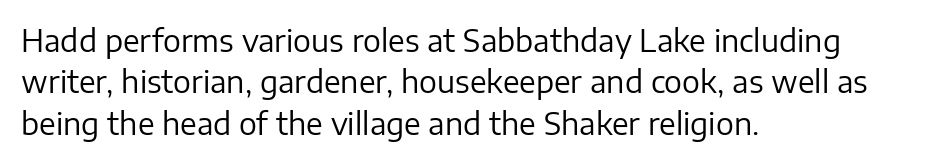
Notice how the stems are strictly vertical — no italics here. Type without underlining. Layout note: lines flush left. The face used here is rendered with its standard letterfit. The face used here is proportionally spaced, like ordinary book or web type.
